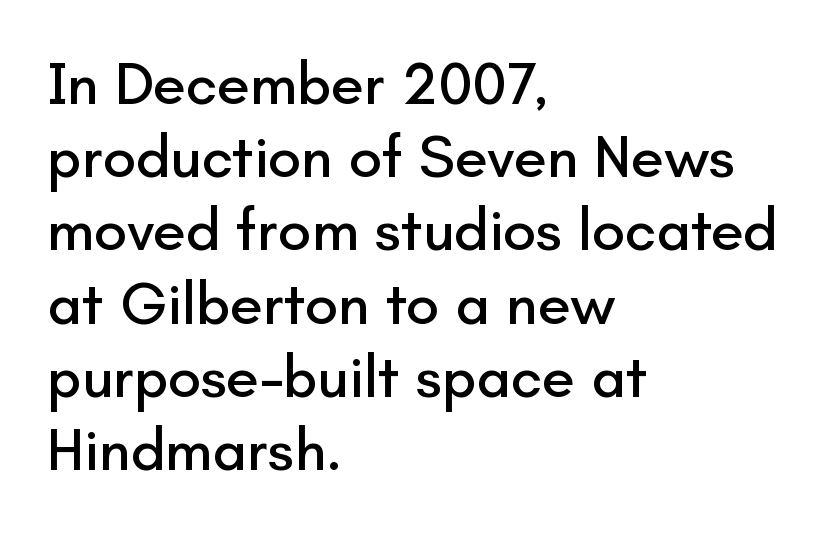
The glyphs are unaccompanied by any horizontal stroke below them. A typesetter would call this zero additional tracking. Look at the bottom of the vertical strokes: they stop flat, with no serifs. Every row of glyphs begins at an identical x-position on the left. Do the letters lean? They stand straight.
